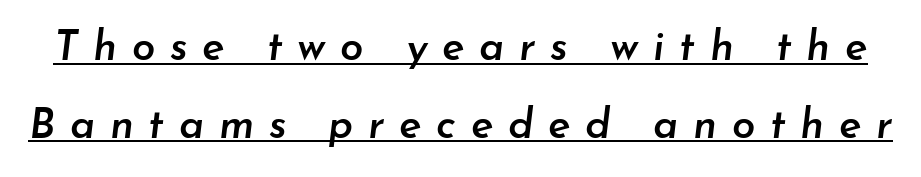
The face used here is proportionally spaced, like ordinary book or web type. The passage shown leans; its letterforms are oblique. A rule runs beneath these lines of type. Firm but not heavy-handed strokes: this text is semibold. Look at the tracking — it's clearly loosened, letters drifting apart.
